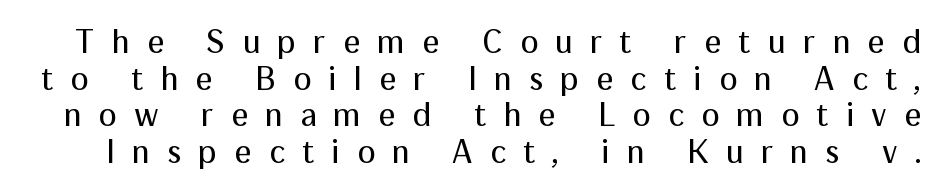
The specimen omits any rule beneath the text block's lines. Is this a fixed-width face? No — the glyphs have proportional, varying widths. You can tell it's not italic because the verticals are truly vertical. Classification — sans serif. In terms of letterspacing, this is a distinctly airy, spread setting.
